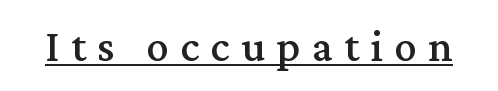
{"serif": "yes", "italic": "no", "width": "normal", "stroke_contrast": "medium", "x_height": "medium", "monospaced": "no", "underline": "yes", "letter_spacing": "wide", "letter_spacing_em": 0.25, "glyph_px": 45}
